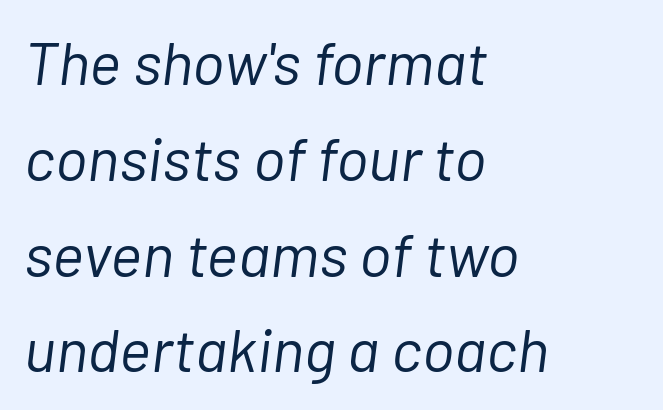
Unmarked baselines from the first word to the last. Students, observe: this is what conventionally led text looks like. The setting favours the left margin, as ordinary paragraphs usually do. Weight: not bold — regular or lighter. Students, note that the glyphs here touch the page at normal intervals.
